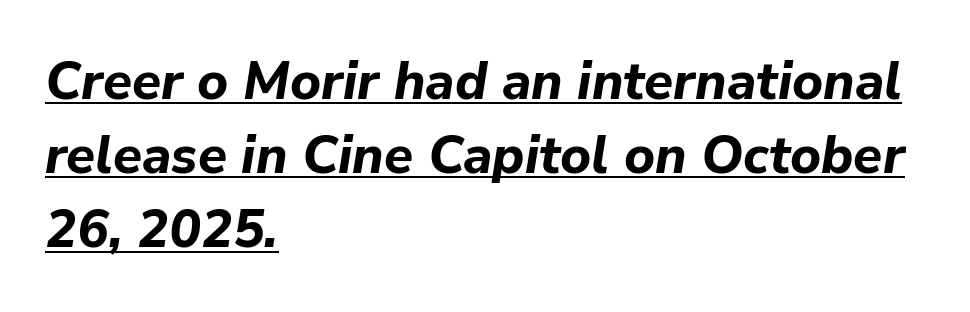
The passage shown is underscored from start to finish. Bold? Absolutely — the strokes are thick and heavy. Varying glyph widths throughout — classic text-font behaviour. Vertically, the passage feels balanced, rows spaced as you'd expect. Nothing unusual about the tracking: characters are spaced as the font intends.
